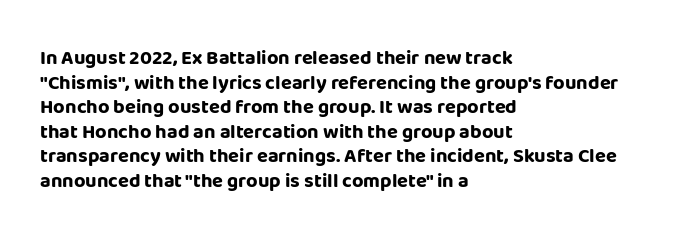
{"italic": "no", "bold": "yes", "underline": "no", "align": "left", "line_spacing_ratio": 1.23, "letter_spacing": "normal", "letter_spacing_em": 0.0, "glyph_px": 20}
